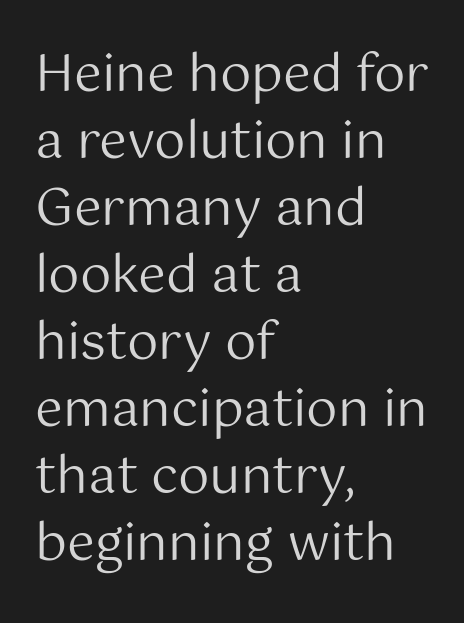
Q: Is the text bold? A: No.
Q: Is the text italic (slanted)? A: No, it is upright.
Q: Is the typeface a serif or a sans-serif typeface? A: Sans-serif.
Q: Is the text underlined? A: No.
Q: How is the paragraph aligned? A: Left-aligned.
Q: Is the spacing between letters normal or unusually wide? A: Normal.
Q: Is the spacing between lines tight, normal or loose? A: Normal.
Q: Width (condensed, normal, or wide)? A: Normal.
Q: Stroke contrast? A: Medium.
Q: x-height? A: Medium.
Q: Monospaced? A: No.
